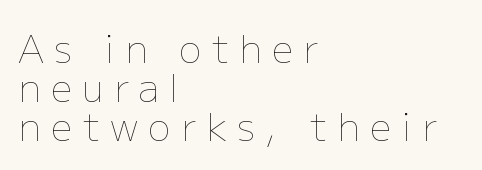
{"italic": "no", "bold": "no", "weight": "thin", "width": "normal", "stroke_contrast": "low", "x_height": "medium", "monospaced": "no", "underline": "no", "align": "left", "line_spacing": "tight", "line_spacing_ratio": 1.02, "letter_spacing": "wide", "letter_spacing_em": 0.27, "glyph_px": 38}
